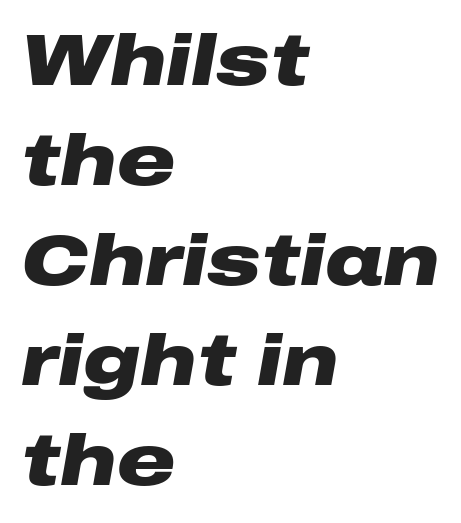
Emphasis-style slanted type is in use. Observe the ordinary spacing: letters are neighbours, not strangers. Typeset ragged right — the left edge is the straight one. Every letter is thick-stroked: bold, no question. Regular leading. The string is rendered with underlining switched off.
